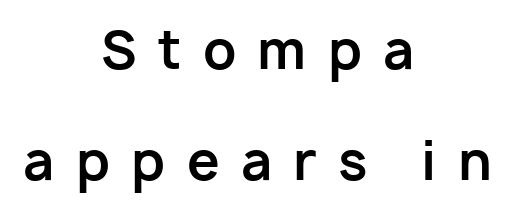
{"serif": "no", "italic": "no", "bold": "yes", "weight": "bold", "width": "normal", "stroke_contrast": "low", "x_height": "medium", "monospaced": "no", "underline": "no", "align": "center", "line_spacing": "loose", "line_spacing_ratio": 2.13, "letter_spacing": "wide", "letter_spacing_em": 0.41, "glyph_px": 52}
